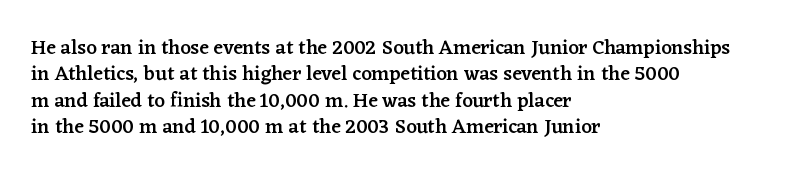
The image shows 20 px text type, upright; set left-aligned, normal line spacing (1.32x), normal letter spacing, not underlined.
